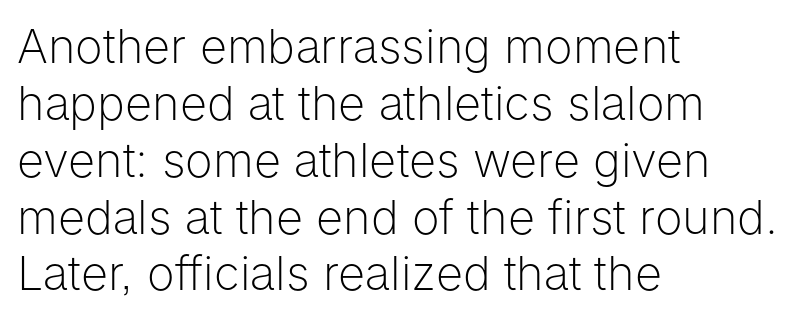
{"serif": "no", "italic": "no", "bold": "no", "weight": "light", "width": "normal", "stroke_contrast": "low", "x_height": "medium", "monospaced": "no", "underline": "no", "align": "left", "line_spacing_ratio": 1.21, "letter_spacing": "normal", "letter_spacing_em": 0.0, "glyph_px": 47}
